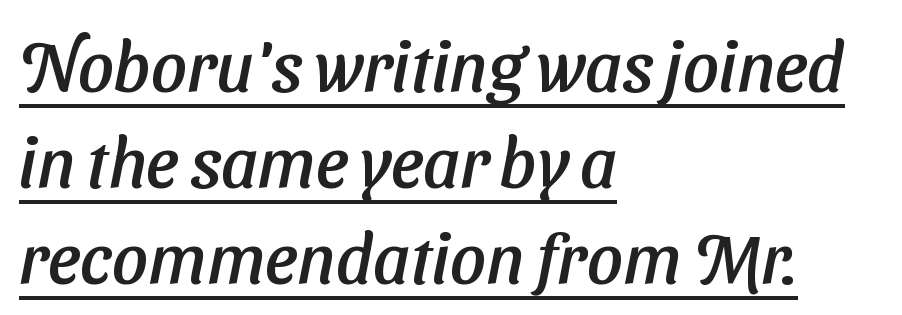
The image shows 70 px sans-serif type; set left-aligned, normal line spacing (1.37x), normal letter spacing, underlined; low stroke contrast and a medium x-height.
